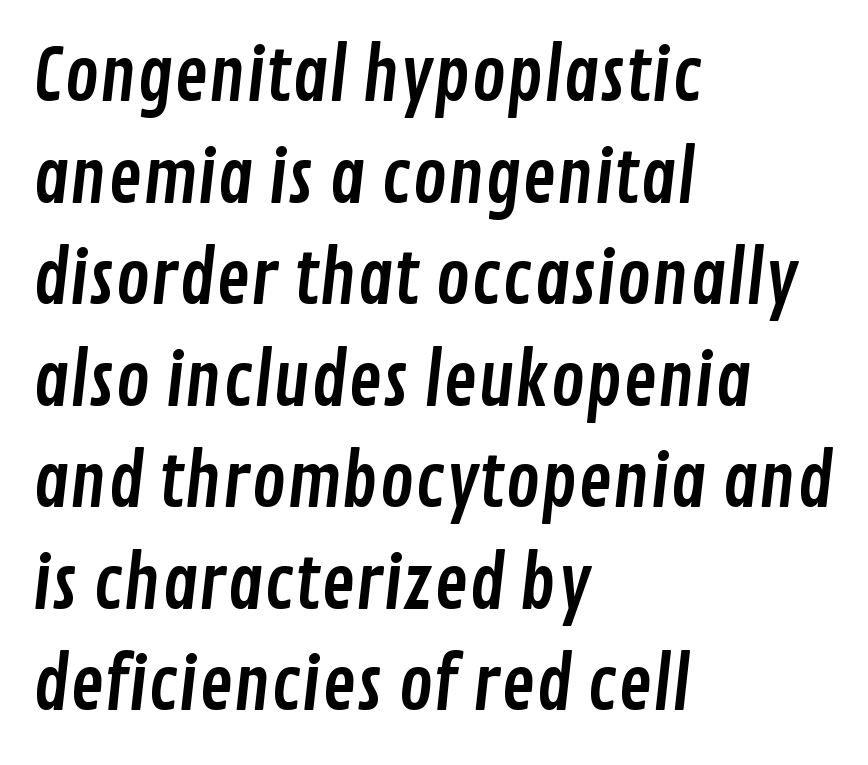
{"serif": "no", "width": "condensed", "stroke_contrast": "low", "x_height": "medium", "monospaced": "no", "underline": "no", "align": "left", "line_spacing": "normal", "line_spacing_ratio": 1.41, "letter_spacing": "normal", "letter_spacing_em": 0.0, "glyph_px": 72}
